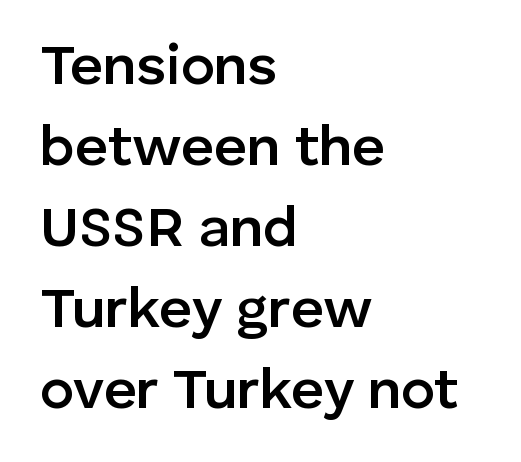
Q: Is the text bold? A: Semi-bold.
Q: Is the text italic (slanted)? A: No, it is upright.
Q: Is the typeface a serif or a sans-serif typeface? A: Sans-serif.
Q: Is the text underlined? A: No.
Q: How is the paragraph aligned? A: Left-aligned.
Q: Is the spacing between letters normal or unusually wide? A: Normal.
Q: Is the spacing between lines tight, normal or loose? A: Normal.
Q: Width (condensed, normal, or wide)? A: Normal.
Q: Stroke contrast? A: Low.
Q: x-height? A: Medium.
Q: Monospaced? A: No.
